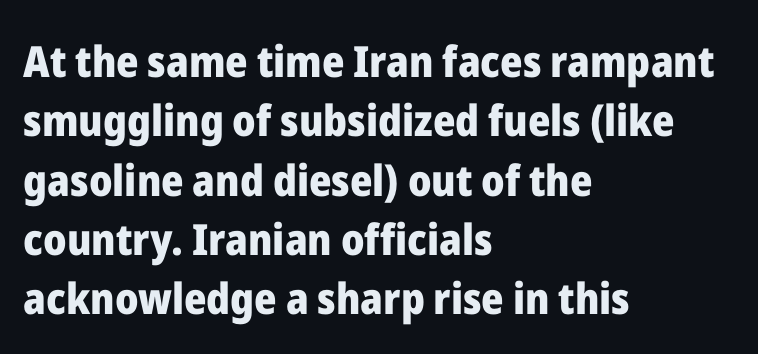
The image shows 43 px heavy sans-serif type, upright; set left-aligned, normal line spacing (1.38x), normal letter spacing, not underlined; low stroke contrast and a medium x-height.
